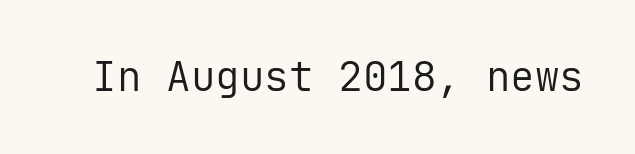
Q: Is the text bold? A: No.
Q: Is the text italic (slanted)? A: No, it is upright.
Q: Is the typeface a serif or a sans-serif typeface? A: Sans-serif.
Q: Is the text underlined? A: No.
Q: Is the spacing between letters normal or unusually wide? A: Normal.
Q: Width (condensed, normal, or wide)? A: Normal.
Q: Stroke contrast? A: Low.
Q: x-height? A: Medium.
Q: Monospaced? A: Yes.
